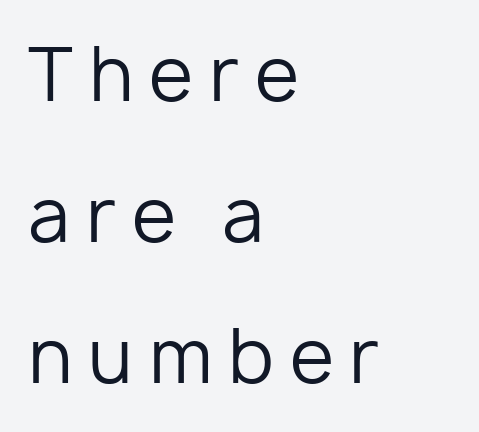
{"serif": "no", "italic": "no", "bold": "no", "weight": "regular", "width": "normal", "stroke_contrast": "low", "x_height": "medium", "monospaced": "no", "underline": "no", "align": "left", "line_spacing": "loose", "line_spacing_ratio": 1.96, "letter_spacing": "wide", "letter_spacing_em": 0.22, "glyph_px": 72}
